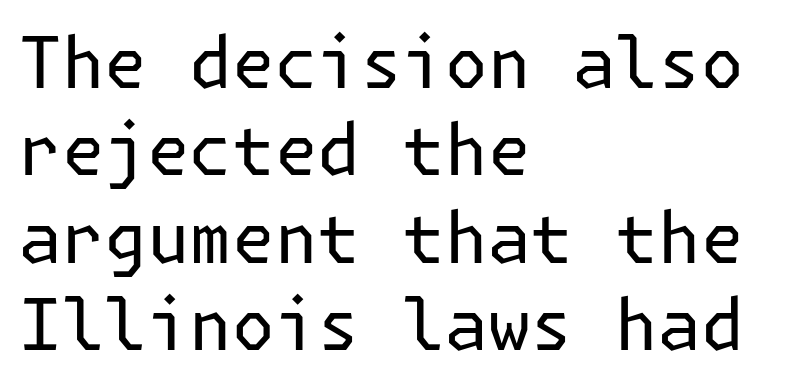
The image shows 71 px regular-weight sans-serif type, upright; set left-aligned, line spacing 1.23x, normal letter spacing, not underlined; low stroke contrast and a medium x-height.
